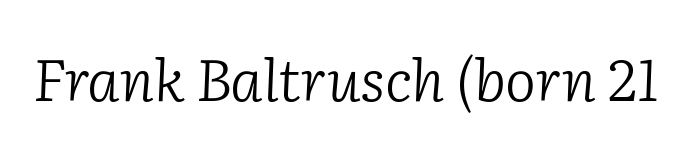
Q: Is the text bold? A: No.
Q: Is the text italic (slanted)? A: Yes, it leans right by about 2 degrees.
Q: Is the typeface a serif or a sans-serif typeface? A: Serif.
Q: Is the text underlined? A: No.
Q: Is the spacing between letters normal or unusually wide? A: Normal.
Q: Width (condensed, normal, or wide)? A: Normal.
Q: Stroke contrast? A: Low.
Q: x-height? A: Medium.
Q: Monospaced? A: No.
